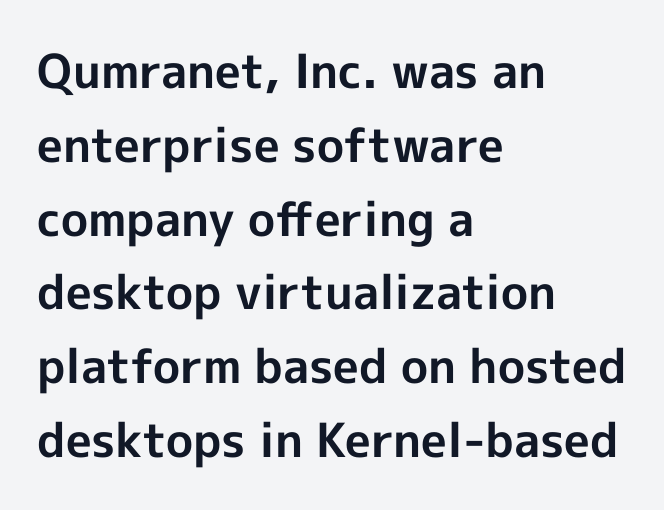
{"serif": "no", "italic": "no", "bold": "yes", "weight": "bold", "width": "normal", "x_height": "medium", "monospaced": "no", "underline": "no", "align": "left", "line_spacing": "normal", "line_spacing_ratio": 1.57, "letter_spacing": "normal", "letter_spacing_em": 0.0, "glyph_px": 47}
